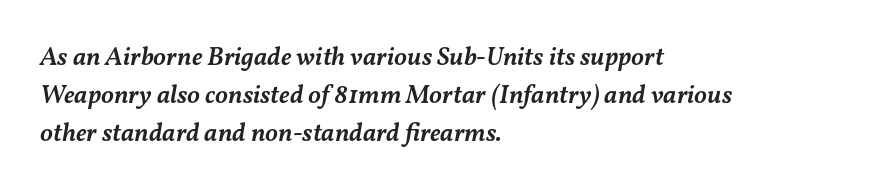
The image shows 26 px text type, italic (leaning right); set left-aligned, normal line spacing (1.46x), normal letter spacing, not underlined.
